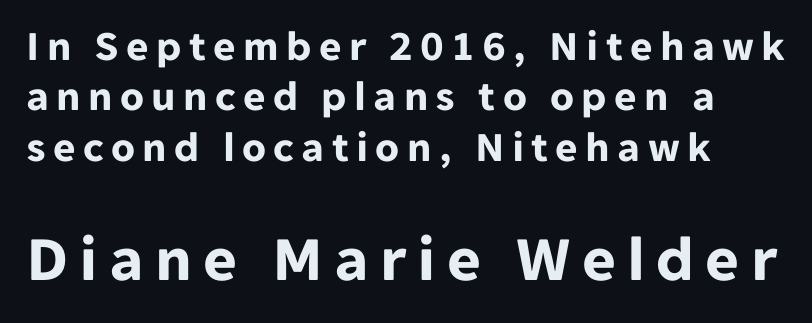
The image shows 65 px bold sans-serif type, upright; set line spacing 1.17x, not underlined; the second (bottom) block is 1.51x larger; low stroke contrast and a medium x-height.
